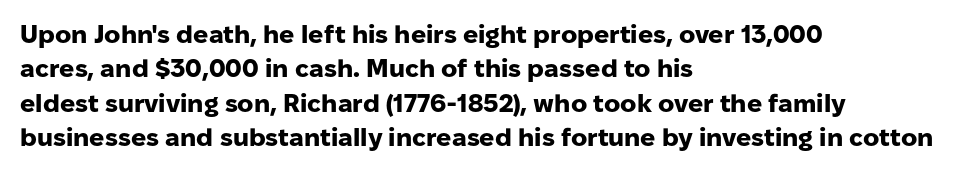
{"italic": "no", "bold": "yes", "underline": "no", "align": "left", "line_spacing": "normal", "line_spacing_ratio": 1.38, "letter_spacing": "normal", "letter_spacing_em": 0.0, "glyph_px": 25}
